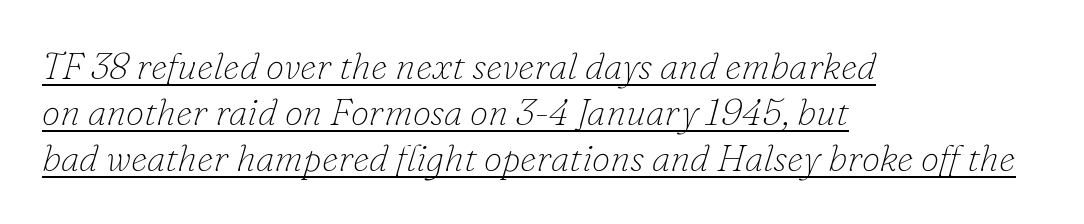
{"serif": "yes", "italic": "yes", "lean": "right", "slant_degrees": 16, "bold": "no", "weight": "thin", "width": "normal", "stroke_contrast": "low", "x_height": "small", "monospaced": "no", "underline": "yes", "align": "left", "line_spacing": "normal", "line_spacing_ratio": 1.25, "letter_spacing": "normal", "letter_spacing_em": 0.0, "glyph_px": 37}
